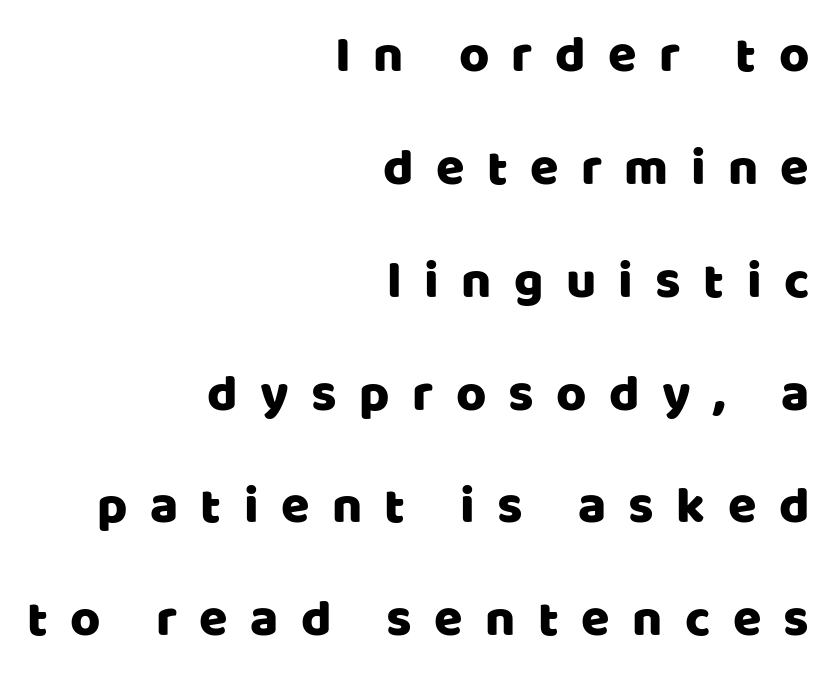
{"serif": "no", "italic": "no", "width": "normal", "stroke_contrast": "low", "x_height": "large", "monospaced": "no", "underline": "no", "align": "right", "line_spacing": "loose", "line_spacing_ratio": 2.17, "letter_spacing": "wide", "letter_spacing_em": 0.43, "glyph_px": 52}
